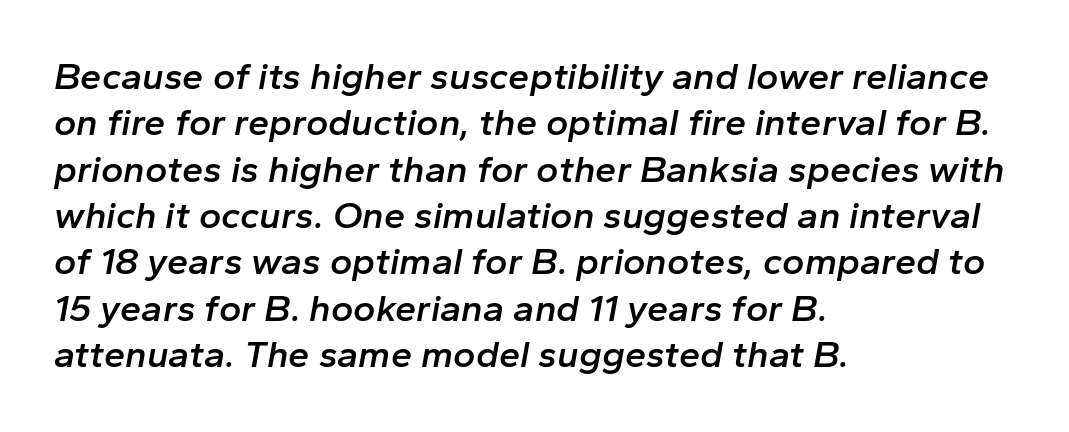
Q: Is the text bold? A: Semi-bold.
Q: Is the text italic (slanted)? A: Yes, it leans right by about 10 degrees.
Q: Is the text underlined? A: No.
Q: How is the paragraph aligned? A: Left-aligned.
Q: Is the spacing between letters normal or unusually wide? A: Normal.
Q: Width (condensed, normal, or wide)? A: Normal.
Q: Stroke contrast? A: Low.
Q: x-height? A: Medium.
Q: Monospaced? A: No.
